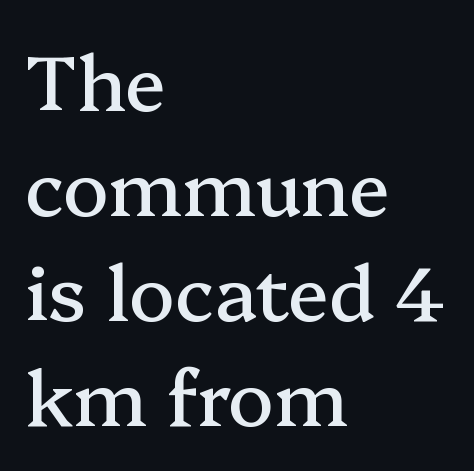
The image shows 76 px serif type, upright; set left-aligned, normal line spacing (1.38x), normal letter spacing, not underlined; medium stroke contrast and a medium x-height.
